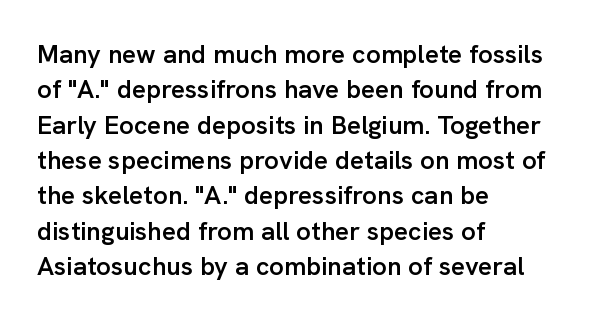
Q: Is the text bold? A: Semi-bold.
Q: Is the text italic (slanted)? A: No, it is upright.
Q: Is the text underlined? A: No.
Q: How is the paragraph aligned? A: Left-aligned.
Q: Is the spacing between letters normal or unusually wide? A: Normal.
Q: Is the spacing between lines tight, normal or loose? A: Normal.
